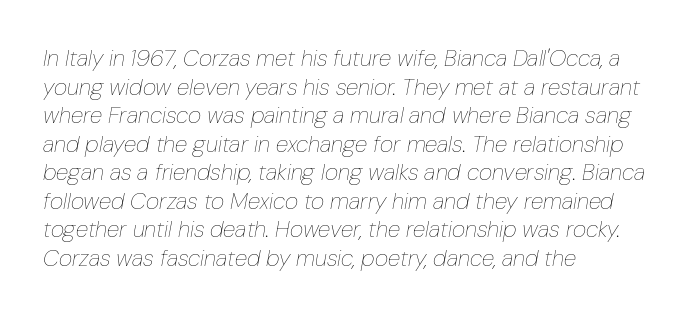
Q: Is the text bold? A: No.
Q: Is the text italic (slanted)? A: Yes, it leans right by about 10 degrees.
Q: Is the text underlined? A: No.
Q: How is the paragraph aligned? A: Left-aligned.
Q: Is the spacing between letters normal or unusually wide? A: Normal.
